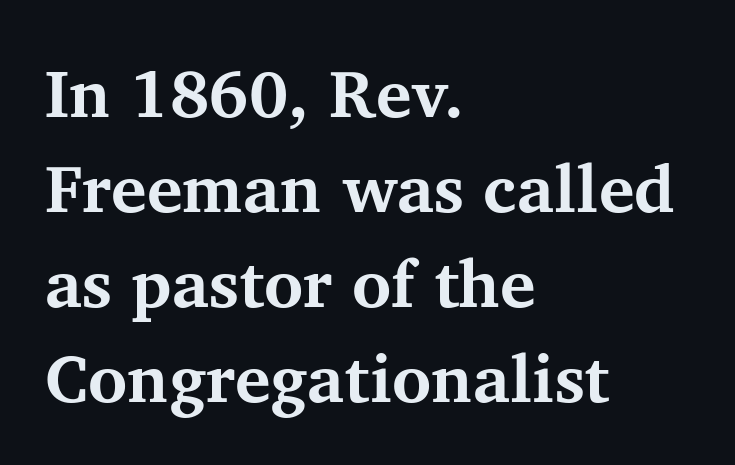
Q: Is the text bold? A: Yes.
Q: Is the text italic (slanted)? A: No, it is upright.
Q: Is the typeface a serif or a sans-serif typeface? A: Serif.
Q: Is the text underlined? A: No.
Q: How is the paragraph aligned? A: Left-aligned.
Q: Is the spacing between letters normal or unusually wide? A: Normal.
Q: Is the spacing between lines tight, normal or loose? A: Normal.
Q: Width (condensed, normal, or wide)? A: Normal.
Q: Stroke contrast? A: Medium.
Q: x-height? A: Medium.
Q: Monospaced? A: No.
